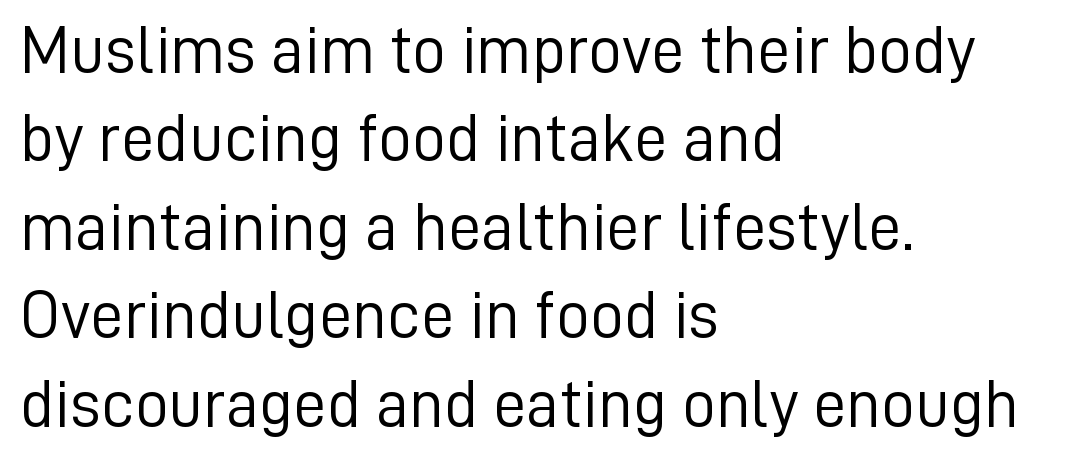
{"serif": "no", "italic": "no", "bold": "no", "weight": "light", "width": "normal", "stroke_contrast": "low", "x_height": "medium", "monospaced": "no", "underline": "no", "align": "left", "line_spacing": "normal", "line_spacing_ratio": 1.32, "letter_spacing": "normal", "letter_spacing_em": 0.0, "glyph_px": 67}
